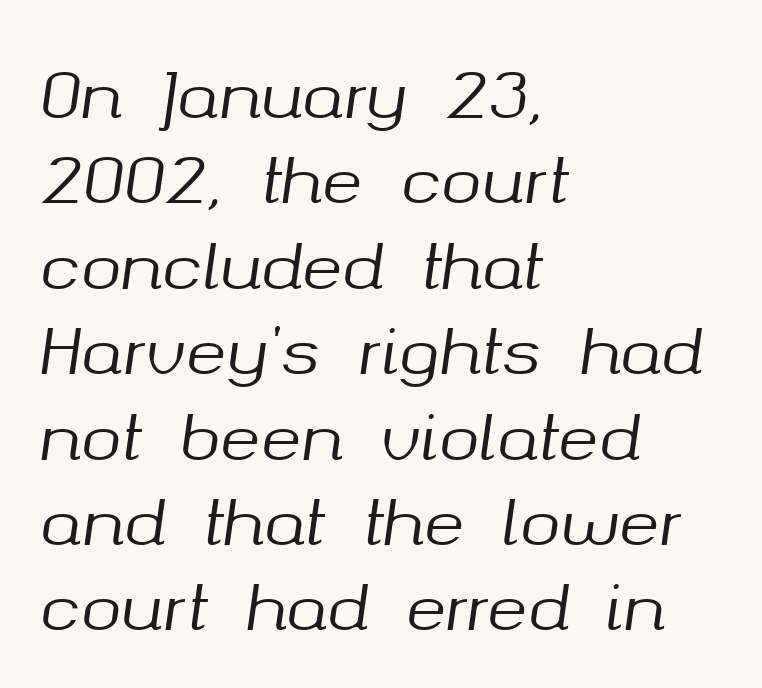
{"italic": "yes", "lean": "right", "slant_degrees": 8, "width": "normal", "stroke_contrast": "medium", "x_height": "medium", "monospaced": "no", "underline": "no", "align": "left", "line_spacing": "normal", "line_spacing_ratio": 1.4, "letter_spacing": "normal", "letter_spacing_em": 0.0, "glyph_px": 61}
